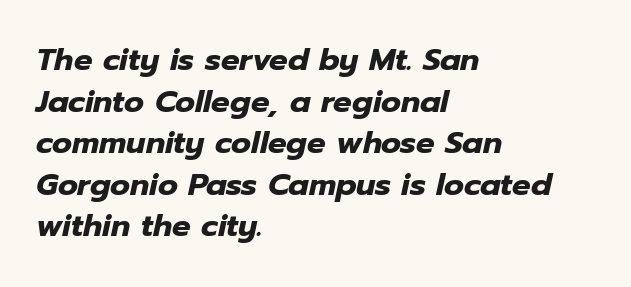
The image shows 31 px heavy type, italic (leaning right); set left-aligned, normal line spacing (1.34x), normal letter spacing, not underlined; low stroke contrast and a medium x-height.
